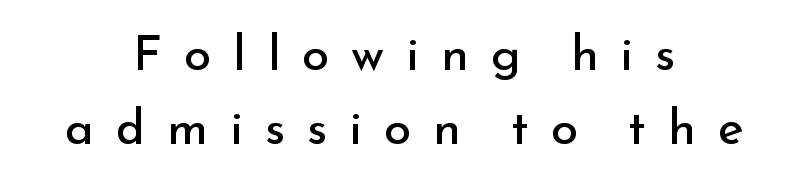
The image shows 49 px regular-weight sans-serif type, upright; set centered, normal line spacing (1.52x), unusually wide letter spacing (+0.45 em), not underlined; low stroke contrast and a small x-height.
